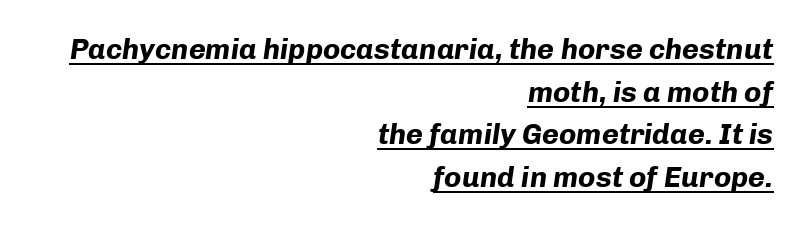
The image shows 29 px bold type, italic (leaning right); set right-aligned, normal line spacing (1.47x), normal letter spacing, underlined; low stroke contrast and a medium x-height.
